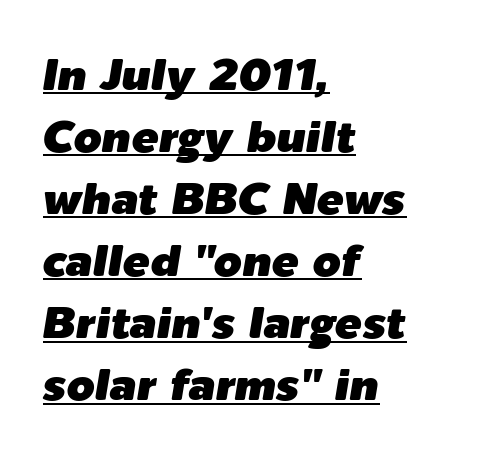
The image shows 45 px text type, italic (leaning right); set left-aligned, normal line spacing (1.38x), normal letter spacing, underlined; low stroke contrast and a medium x-height.
